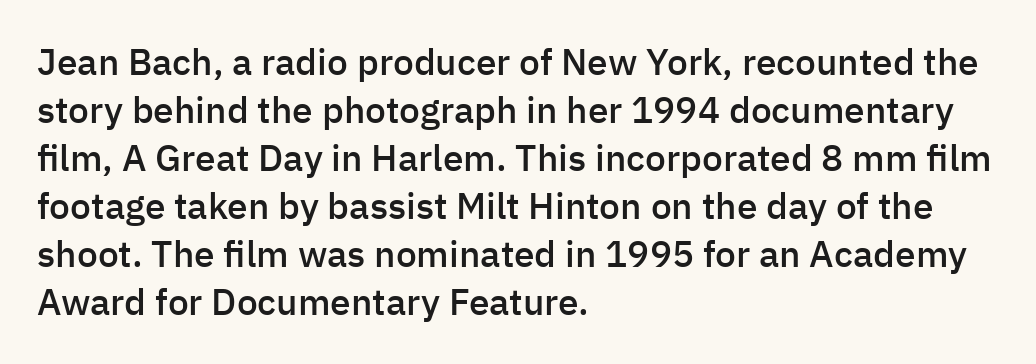
{"serif": "no", "italic": "no", "bold": "semi", "weight": "semibold", "width": "normal", "stroke_contrast": "low", "x_height": "medium", "monospaced": "no", "underline": "no", "align": "left", "line_spacing": "normal", "line_spacing_ratio": 1.3, "letter_spacing": "normal", "letter_spacing_em": 0.0, "glyph_px": 37}
